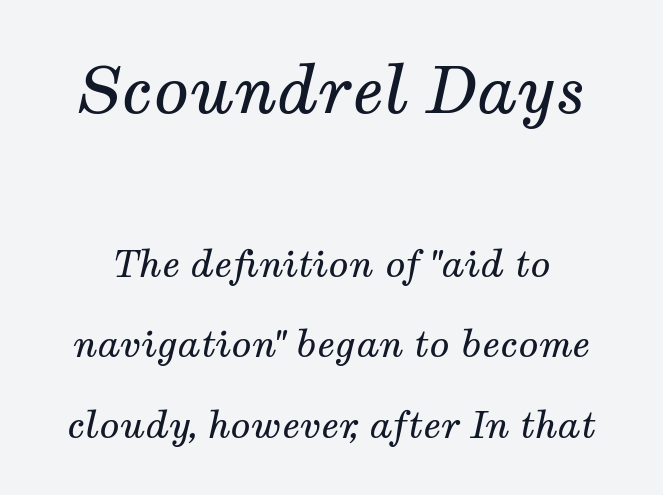
Nobody drew a line under any word here. Nothing heavy about these letters — not bold at all. Vertical spacing — loose. The face used here appears at its bigger size in the upper chunk. It's the slanting kind of type. Typographically, this falls in the serif category.
